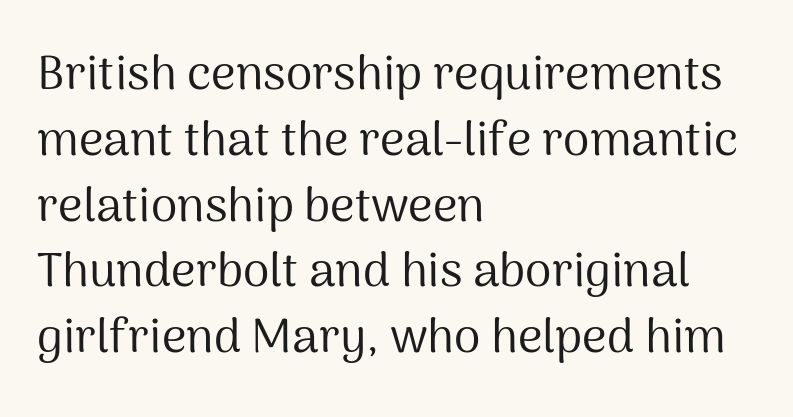
The image shows 48 px regular-weight sans-serif type, upright; set left-aligned, normal line spacing (1.37x), normal letter spacing, not underlined; medium stroke contrast and a medium x-height.
